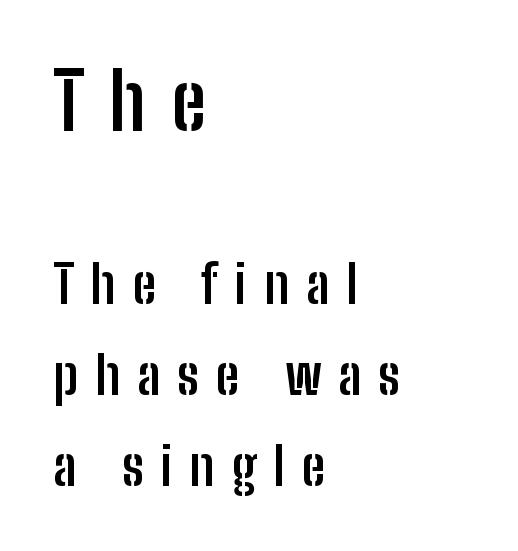
The image shows 79 px semibold, condensed sans-serif type, upright; set left-aligned, line spacing 1.71x, unusually wide letter spacing (+0.32 em), not underlined; the first (top) block is 1.49x larger; low stroke contrast and a medium x-height.
